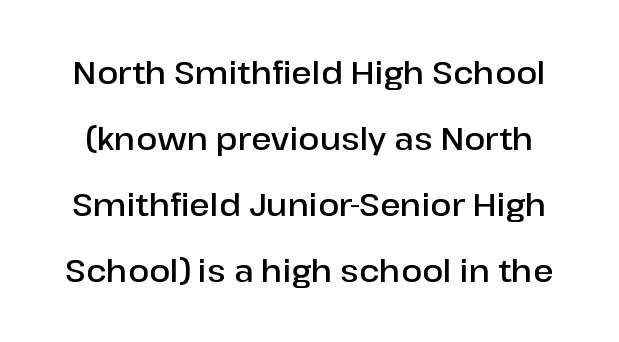
Q: Is the text bold? A: Semi-bold.
Q: Is the text italic (slanted)? A: No, it is upright.
Q: Is the typeface a serif or a sans-serif typeface? A: Sans-serif.
Q: Is the text underlined? A: No.
Q: Is the spacing between letters normal or unusually wide? A: Normal.
Q: Is the spacing between lines tight, normal or loose? A: Loose.
Q: Width (condensed, normal, or wide)? A: Normal.
Q: Stroke contrast? A: Low.
Q: x-height? A: Medium.
Q: Monospaced? A: No.
